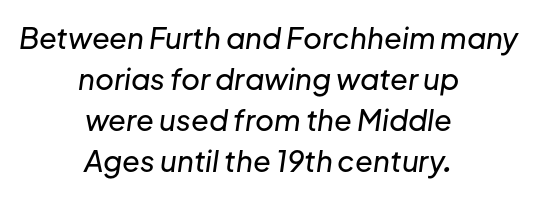
{"italic": "yes", "lean": "right", "slant_degrees": 8, "width": "normal", "stroke_contrast": "low", "x_height": "medium", "monospaced": "no", "underline": "no", "align": "center", "line_spacing": "normal", "line_spacing_ratio": 1.41, "letter_spacing": "normal", "letter_spacing_em": 0.0, "glyph_px": 29}
